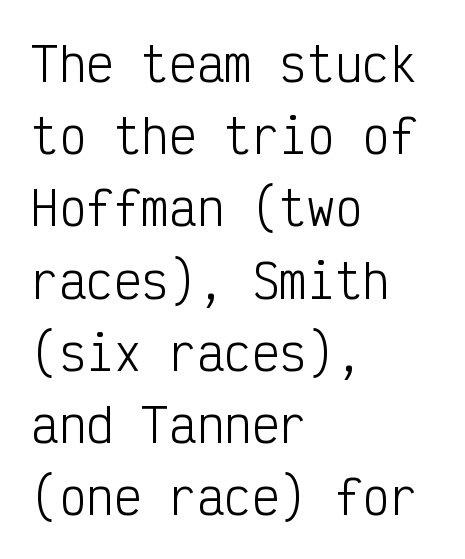
{"serif": "no", "italic": "no", "bold": "no", "weight": "light", "width": "condensed", "stroke_contrast": "low", "x_height": "medium", "monospaced": "yes", "underline": "no", "align": "left", "line_spacing": "normal", "line_spacing_ratio": 1.57, "letter_spacing": "normal", "letter_spacing_em": 0.0, "glyph_px": 46}
